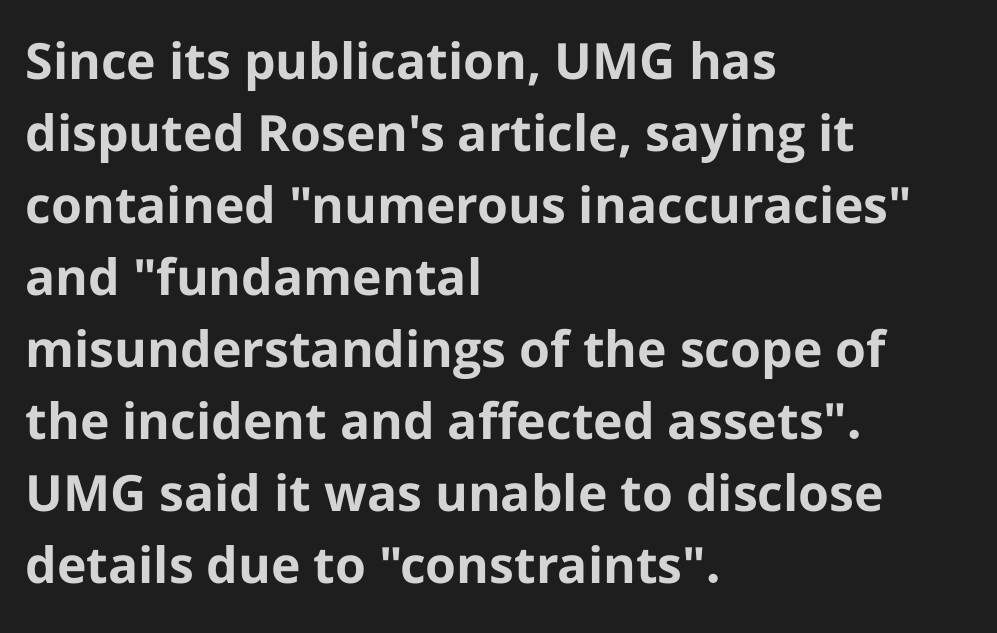
Note the varied advance widths — an 'i' is clearly narrower than an 'm'. Note: no serifs on the glyphs. These lines carry a lot of weight — the face is fully bold. Baseline-to-baseline distance is the conventional proportion of letter height. In terms of letterspacing, this is plain default setting. A typesetter would mark this as roman, not italic.
